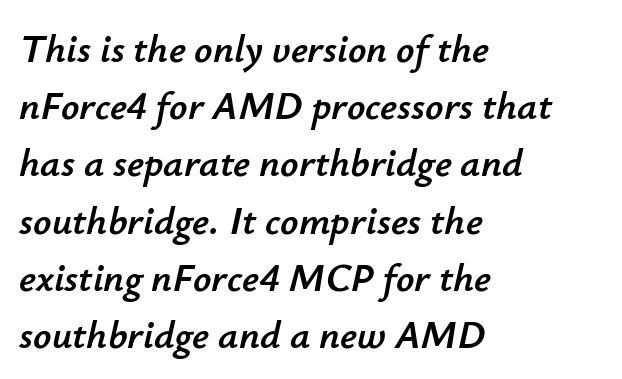
The letterforms sit shoulder to shoulder at normal distance. Descenders hang freely into open space. The letters advance in unequal steps, a hallmark of proportional type. Designer's note — italics engaged. Compared with a centered layout, this one pins lines to the left instead.
